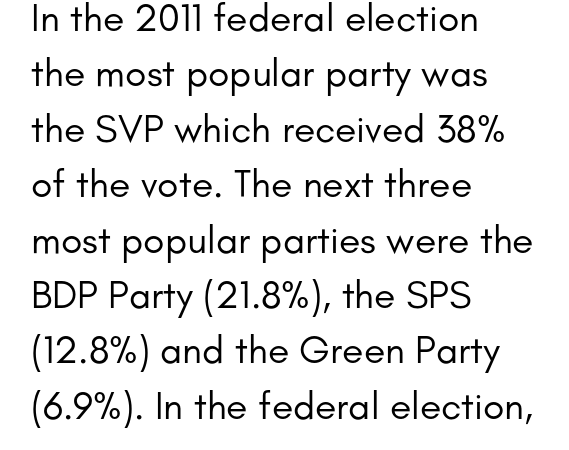
Rule under the text: the space is simply empty. Spacing verdict: proportional, widths tailored to each character. Compared with typical body copy, the letter spacing here is the same. Normally led — the rows are evenly, conventionally spaced.
